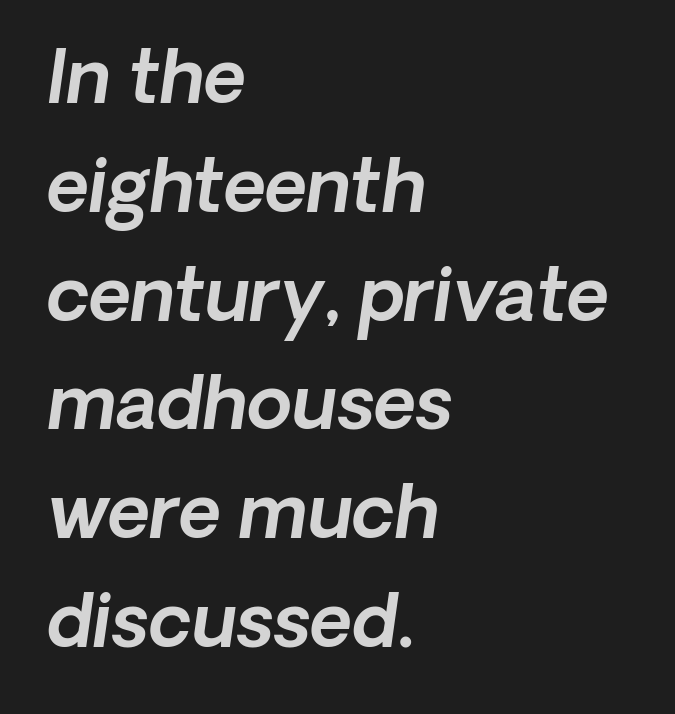
Q: Is the typeface a serif or a sans-serif typeface? A: Sans-serif.
Q: Is the text underlined? A: No.
Q: How is the paragraph aligned? A: Left-aligned.
Q: Is the spacing between letters normal or unusually wide? A: Normal.
Q: Is the spacing between lines tight, normal or loose? A: Normal.
Q: Width (condensed, normal, or wide)? A: Normal.
Q: x-height? A: Medium.
Q: Monospaced? A: No.
